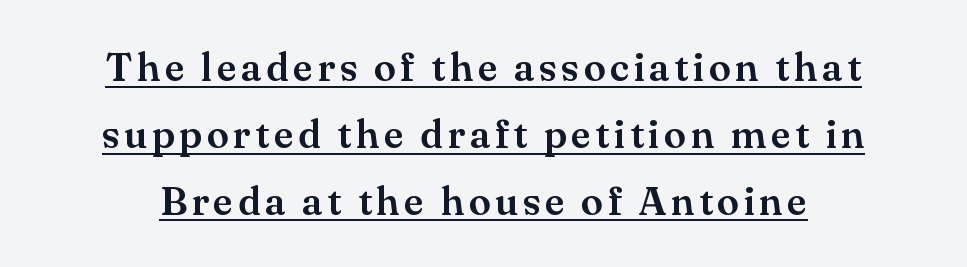
Q: Is the text italic (slanted)? A: No, it is upright.
Q: Is the typeface a serif or a sans-serif typeface? A: Serif.
Q: Is the text underlined? A: Yes.
Q: Is the spacing between lines tight, normal or loose? A: Normal.
Q: Width (condensed, normal, or wide)? A: Normal.
Q: Stroke contrast? A: Medium.
Q: x-height? A: Small.
Q: Monospaced? A: No.
